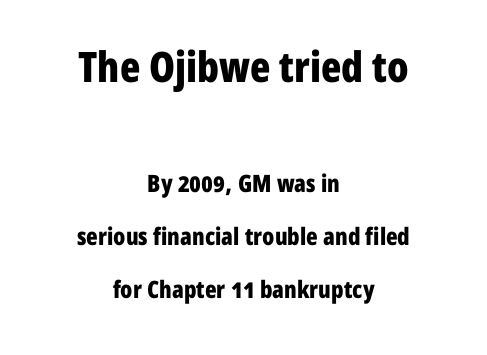
The image shows 42 px bold, condensed sans-serif type, upright; set centered, loose line spacing (2.2x), normal letter spacing, not underlined; the first (top) block is 1.75x larger; low stroke contrast and a medium x-height.
